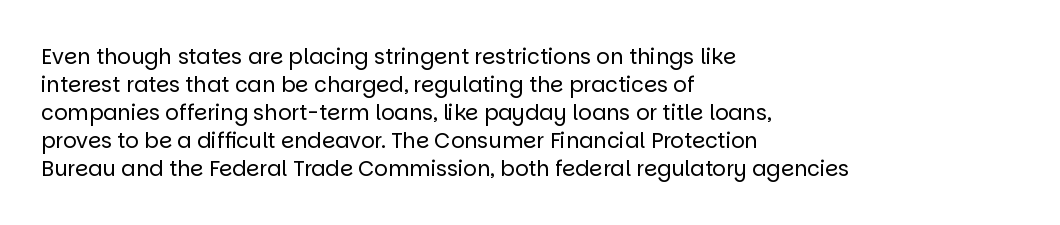
The image shows 21 px text type, upright; set left-aligned, normal line spacing (1.33x), normal letter spacing, not underlined.
